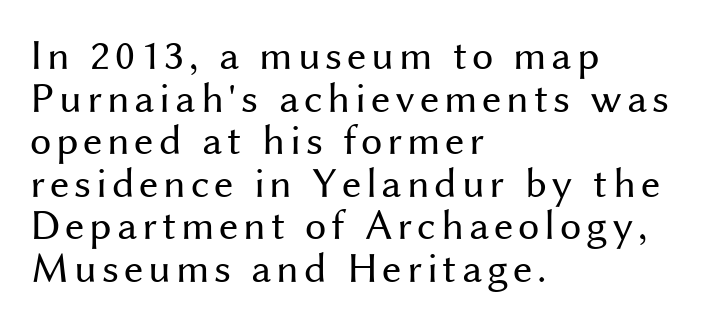
The image shows 43 px regular-weight sans-serif type, upright; set left-aligned, tight line spacing (0.99x), not underlined; medium stroke contrast and a medium x-height.
